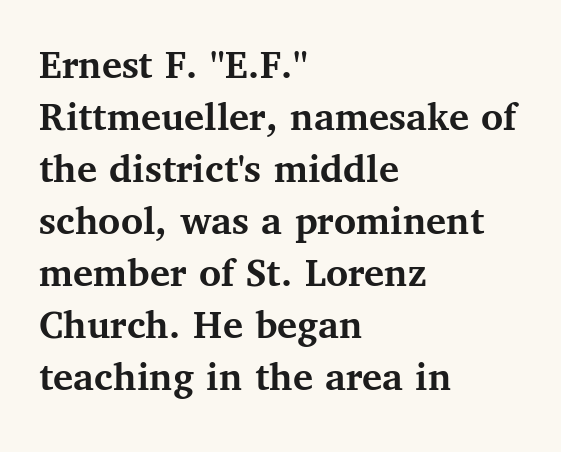
The font family rendered here belongs to the serif group. Glance below the letters and you will spot only blank space. Typesetter's note: full bold, strokes at maximum text heaviness. Ascenders rise straight up at ninety degrees. Does the copy run flush right? No — it runs flush left. The passage shown has conventional tracking throughout.
